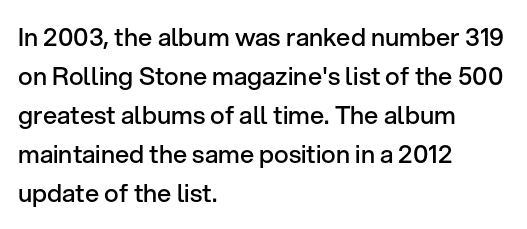
{"italic": "no", "bold": "semi", "underline": "no", "align": "left", "line_spacing": "normal", "line_spacing_ratio": 1.56, "letter_spacing": "normal", "letter_spacing_em": 0.0, "glyph_px": 25}
